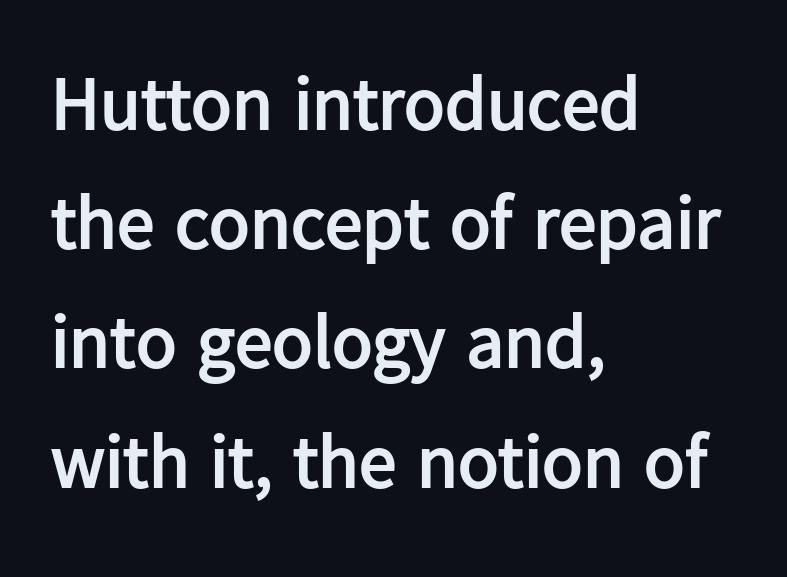
Underlining? Definitely not there. This is heavy type, rendered in bold. The face used here is rendered with its standard letterfit. Ascenders rise straight up at ninety degrees. Does the leading feel generous? No, just average.
